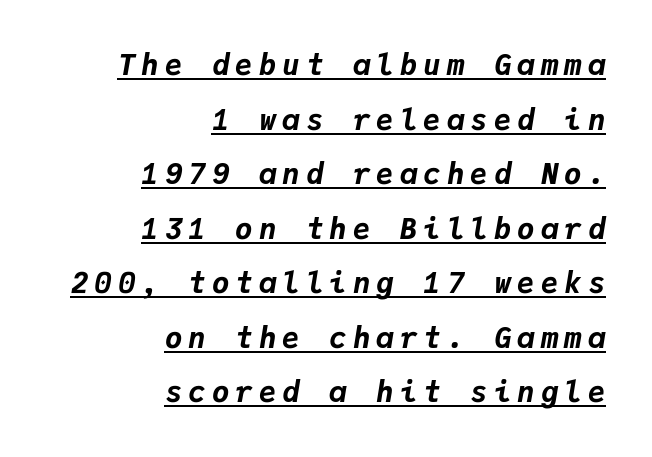
A typographer would call this underscored text. Between one letter and the next there's a generous, obvious gap. Note the uniform advance width — an 'i' takes as much space as an 'm'. Layout note: lines flush right. Chunky letters — that's bold for sure. If you drew a line through each stem, it would be angled.
